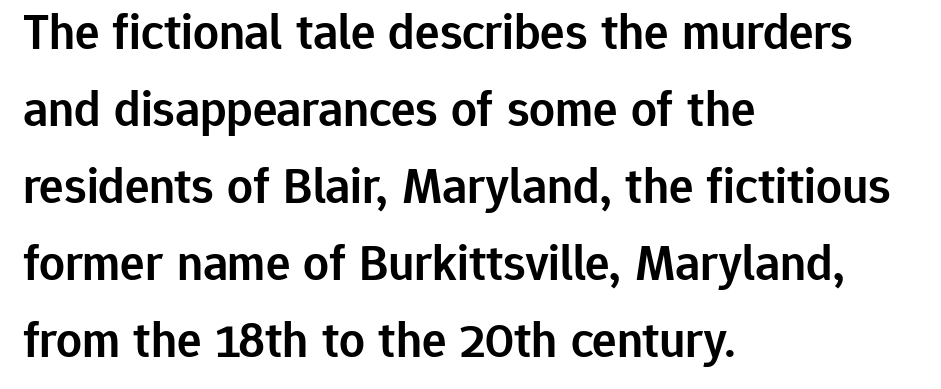
The image shows 51 px semibold sans-serif type, upright; set left-aligned, normal line spacing (1.51x), normal letter spacing, not underlined; low stroke contrast and a medium x-height.
